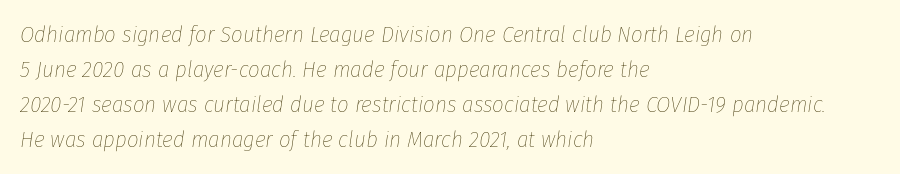
{"italic": "yes", "lean": "right", "slant_degrees": 8, "bold": "no", "underline": "no", "align": "left", "line_spacing": "normal", "line_spacing_ratio": 1.52, "letter_spacing": "normal", "letter_spacing_em": 0.0, "glyph_px": 23}
